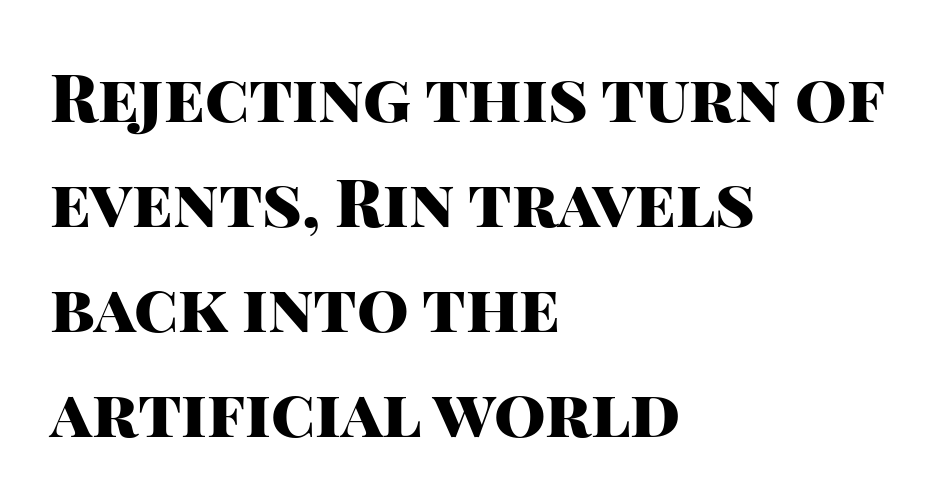
The image shows 66 px heavy sans-serif type, upright; set left-aligned, normal line spacing (1.59x), normal letter spacing, not underlined; high stroke contrast and a large x-height.
